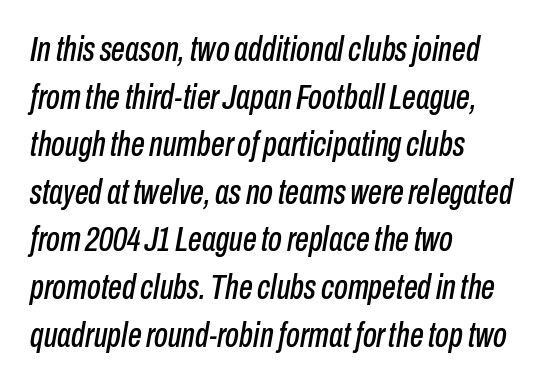
Q: Is the text italic (slanted)? A: Yes, it leans right by about 10 degrees.
Q: Is the text underlined? A: No.
Q: How is the paragraph aligned? A: Left-aligned.
Q: Is the spacing between letters normal or unusually wide? A: Normal.
Q: Is the spacing between lines tight, normal or loose? A: Normal.
Q: Width (condensed, normal, or wide)? A: Condensed.
Q: Stroke contrast? A: Low.
Q: x-height? A: Medium.
Q: Monospaced? A: No.
